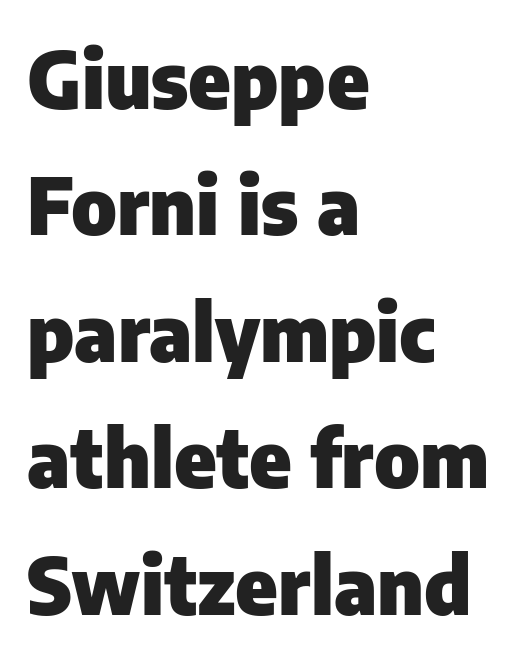
Q: Is the text bold? A: Yes.
Q: Is the text italic (slanted)? A: No, it is upright.
Q: Is the typeface a serif or a sans-serif typeface? A: Sans-serif.
Q: Is the text underlined? A: No.
Q: How is the paragraph aligned? A: Left-aligned.
Q: Is the spacing between letters normal or unusually wide? A: Normal.
Q: Is the spacing between lines tight, normal or loose? A: Normal.
Q: Width (condensed, normal, or wide)? A: Normal.
Q: Stroke contrast? A: Low.
Q: x-height? A: Medium.
Q: Monospaced? A: No.
